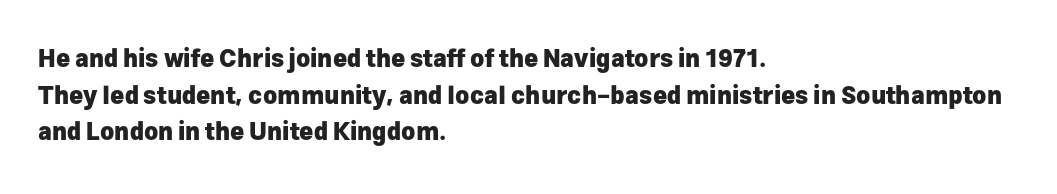
A typesetter would call this zero additional tracking. The letters stand upright; this is a roman face. Regular leading. The passage is arranged the way most books set body copy — flush left. Rule under the text: the space is simply empty. Strokes here are thick enough to call this a true bold.
